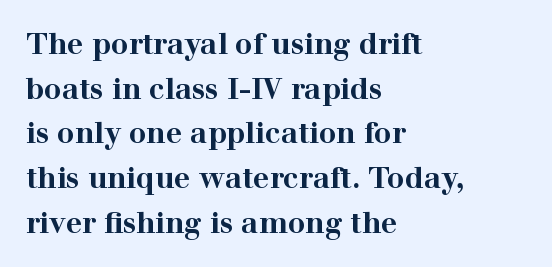
Q: Is the text bold? A: Yes.
Q: Is the text italic (slanted)? A: No, it is upright.
Q: Is the typeface a serif or a sans-serif typeface? A: Serif.
Q: Is the text underlined? A: No.
Q: How is the paragraph aligned? A: Left-aligned.
Q: Is the spacing between letters normal or unusually wide? A: Normal.
Q: Is the spacing between lines tight, normal or loose? A: Normal.
Q: Width (condensed, normal, or wide)? A: Wide.
Q: Stroke contrast? A: High.
Q: x-height? A: Medium.
Q: Monospaced? A: No.
